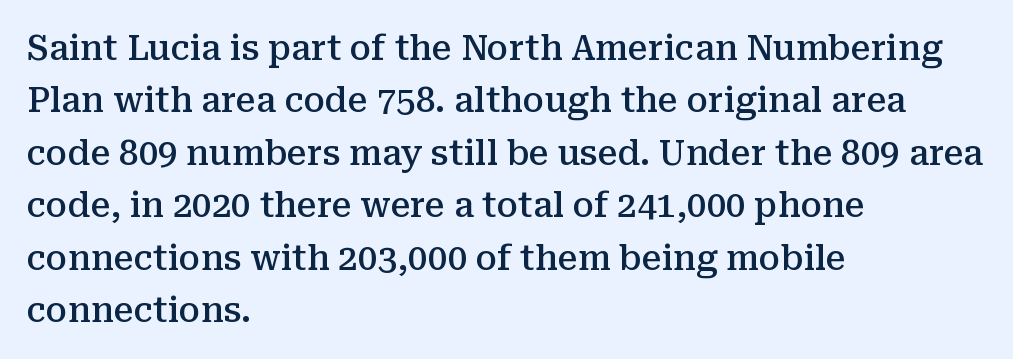
Q: Is the text bold? A: Semi-bold.
Q: Is the text italic (slanted)? A: No, it is upright.
Q: Is the typeface a serif or a sans-serif typeface? A: Serif.
Q: Is the text underlined? A: No.
Q: How is the paragraph aligned? A: Left-aligned.
Q: Is the spacing between letters normal or unusually wide? A: Normal.
Q: Is the spacing between lines tight, normal or loose? A: Normal.
Q: Width (condensed, normal, or wide)? A: Normal.
Q: Stroke contrast? A: Medium.
Q: x-height? A: Medium.
Q: Monospaced? A: No.
